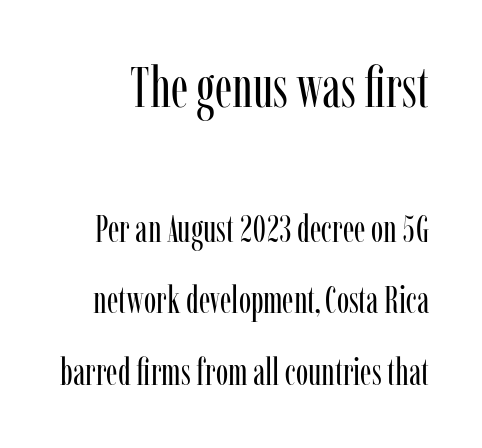
{"serif": "yes", "italic": "no", "bold": "no", "weight": "regular", "width": "condensed", "stroke_contrast": "low", "x_height": "medium", "monospaced": "no", "underline": "no", "line_spacing": "loose", "line_spacing_ratio": 1.93, "letter_spacing": "normal", "letter_spacing_em": 0.0, "larger_block": "first", "size_ratio": 1.51, "glyph_px": 56}
